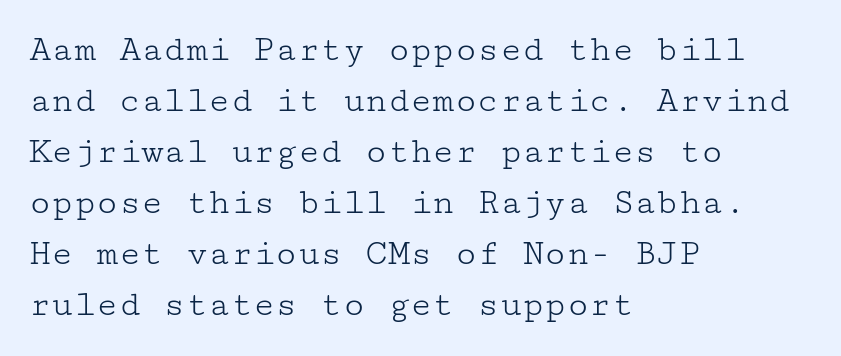
Heaviness? Minimal to ordinary, like unemphasized prose. This sample uses a serif face. Left-aligned paragraph, ragged on the right. The passage shown has conventional tracking throughout.
